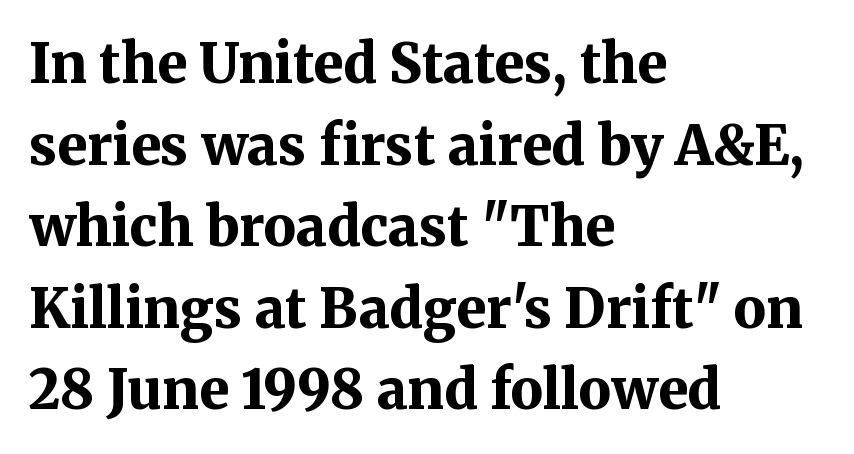
The face used here has the dense, thick strokes of a bold. The gaps between neighbouring characters are ordinary and unremarkable. This sample has the flowing, uneven cadence of proportional lettering. The strip under each line holds only bare page.
